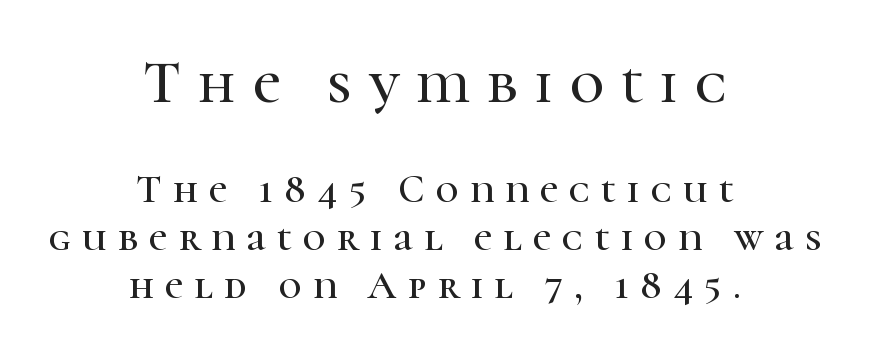
The image shows 60 px serif type, upright; set centered, line spacing 1.19x, unusually wide letter spacing (+0.28 em), not underlined; the first (top) block is 1.5x larger; high stroke contrast and a medium x-height.
